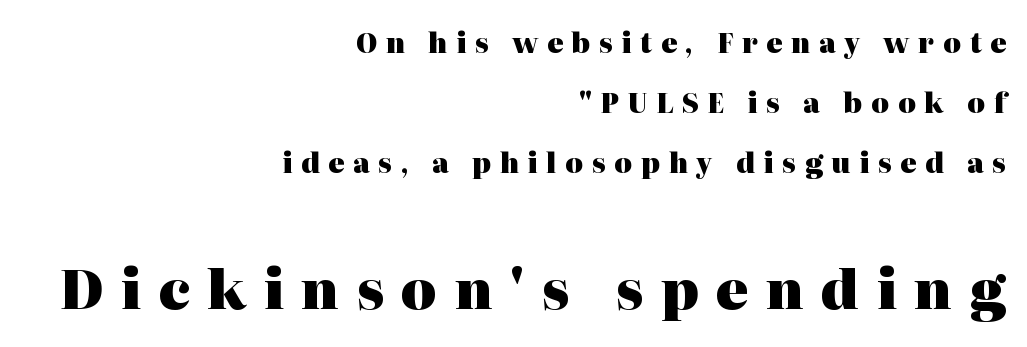
The face used here is proportionally spaced, like ordinary book or web type. I'd describe the lettering as bold — thick and assertive. Widely set lines give the paragraph a tall, airy silhouette. The typeface chosen for these lines features serifs.
